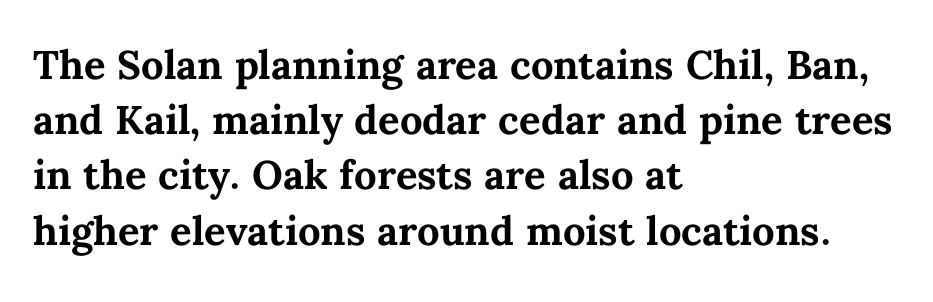
Q: Is the text bold? A: Yes.
Q: Is the text italic (slanted)? A: No, it is upright.
Q: Is the text underlined? A: No.
Q: How is the paragraph aligned? A: Left-aligned.
Q: Is the spacing between letters normal or unusually wide? A: Normal.
Q: Is the spacing between lines tight, normal or loose? A: Normal.
Q: Width (condensed, normal, or wide)? A: Normal.
Q: Stroke contrast? A: Medium.
Q: x-height? A: Medium.
Q: Monospaced? A: No.
